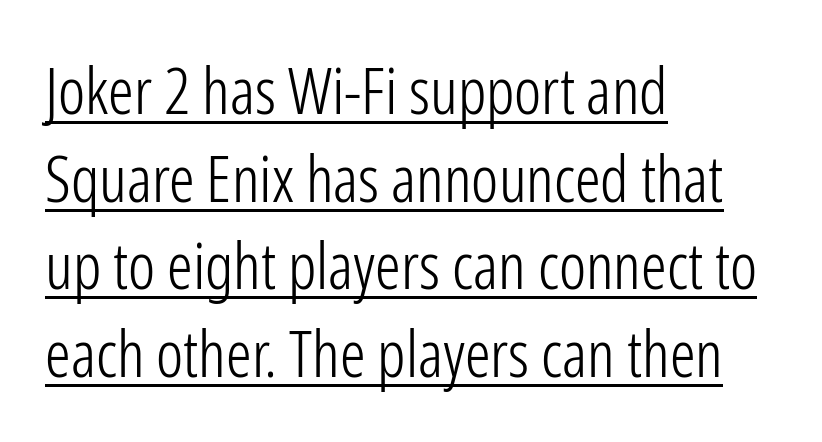
Q: Is the text bold? A: No.
Q: Is the text italic (slanted)? A: No, it is upright.
Q: Is the typeface a serif or a sans-serif typeface? A: Sans-serif.
Q: Is the text underlined? A: Yes.
Q: How is the paragraph aligned? A: Left-aligned.
Q: Is the spacing between letters normal or unusually wide? A: Normal.
Q: Is the spacing between lines tight, normal or loose? A: Normal.
Q: Width (condensed, normal, or wide)? A: Condensed.
Q: Stroke contrast? A: Low.
Q: x-height? A: Medium.
Q: Monospaced? A: No.
